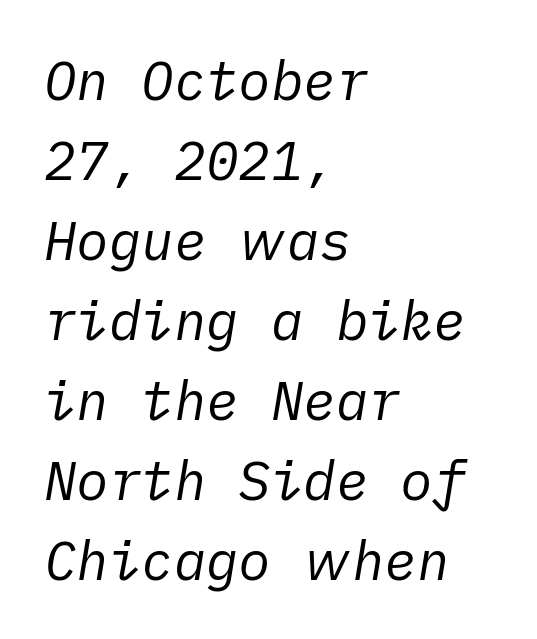
The image shows 54 px regular-weight type, italic (leaning right); set left-aligned, normal line spacing (1.48x), normal letter spacing, not underlined; low stroke contrast and a medium x-height.
